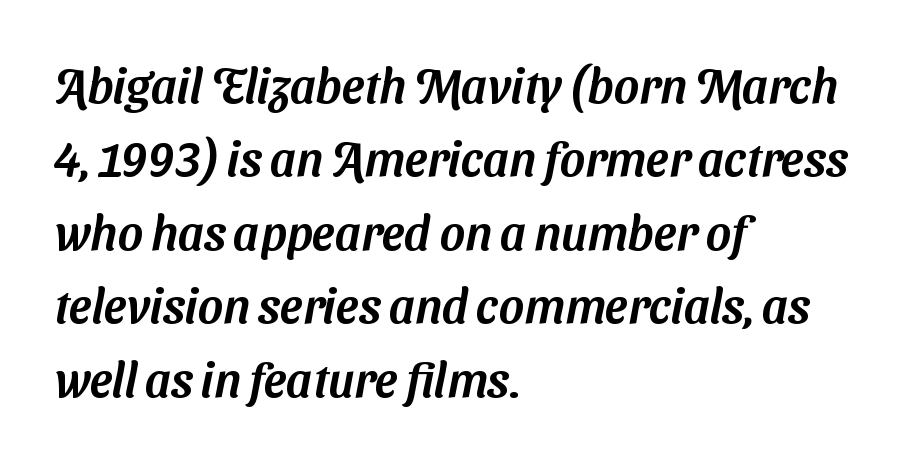
The image shows 48 px sans-serif type; set left-aligned, normal line spacing (1.53x), normal letter spacing, not underlined; medium stroke contrast and a medium x-height.
